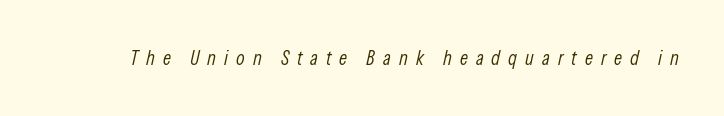
The image shows 20 px text type, italic (leaning right); set unusually wide letter spacing (+0.4 em), not underlined.
